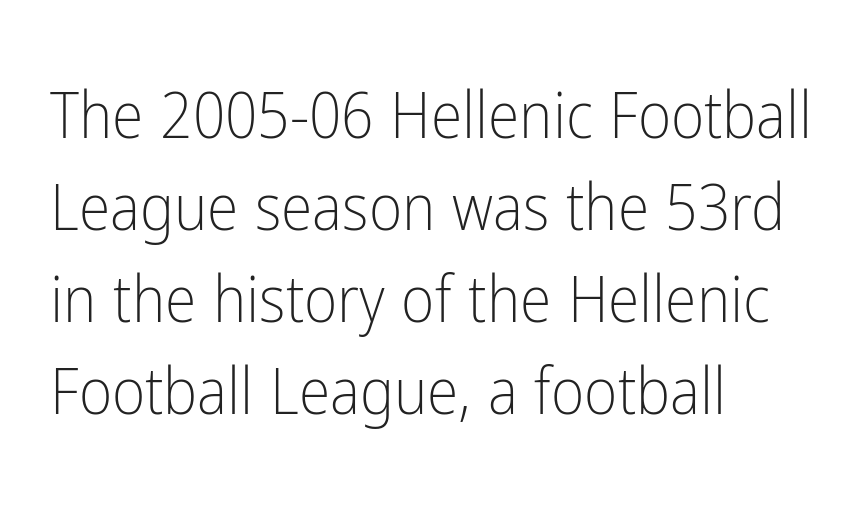
{"serif": "no", "italic": "no", "bold": "no", "weight": "light", "width": "condensed", "stroke_contrast": "low", "x_height": "medium", "monospaced": "no", "underline": "no", "align": "left", "line_spacing": "normal", "line_spacing_ratio": 1.44, "letter_spacing": "normal", "letter_spacing_em": 0.0, "glyph_px": 64}
